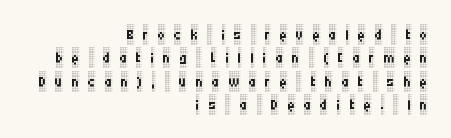
The image shows 21 px text type, upright; set right-aligned, tight line spacing (1.11x), unusually wide letter spacing (+0.42 em), not underlined.
